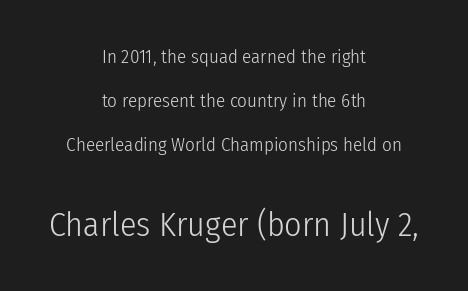
{"serif": "no", "italic": "no", "bold": "no", "weight": "light", "width": "condensed", "stroke_contrast": "low", "x_height": "medium", "monospaced": "no", "underline": "no", "align": "center", "line_spacing": "loose", "line_spacing_ratio": 2.31, "letter_spacing": "normal", "letter_spacing_em": 0.0, "larger_block": "second", "size_ratio": 1.79, "glyph_px": 34}
